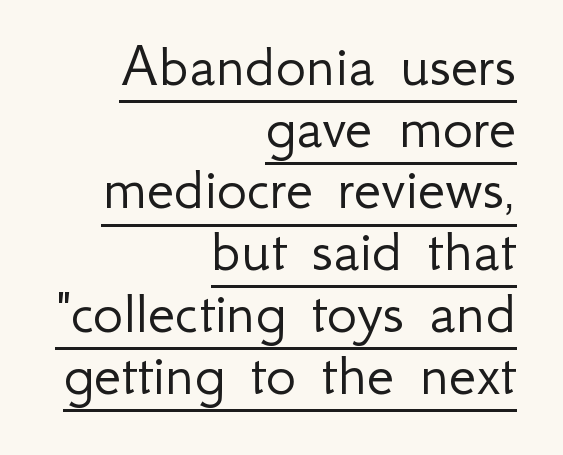
Stems here are at most as thick as an everyday book face. Do the characters align in a grid? No, the font is proportional. Serifs: no, the terminals of the letterforms are clean. The paragraph shown leans on its right margin. Emphasis is given by a line drawn under the lettering. Between one letter and the next there's only the usual sliver of space.
